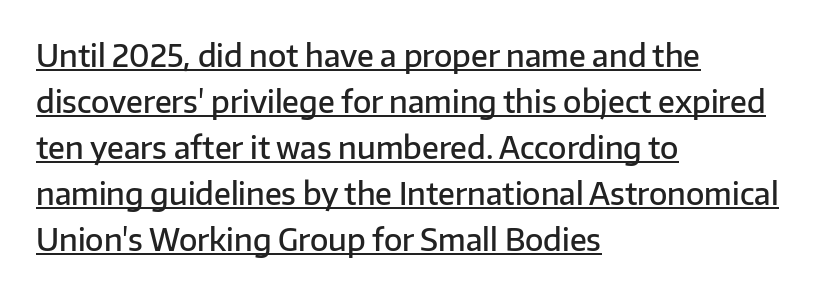
The image shows 30 px semibold sans-serif type, upright; set left-aligned, normal line spacing (1.53x), normal letter spacing, underlined; low stroke contrast and a medium x-height.
